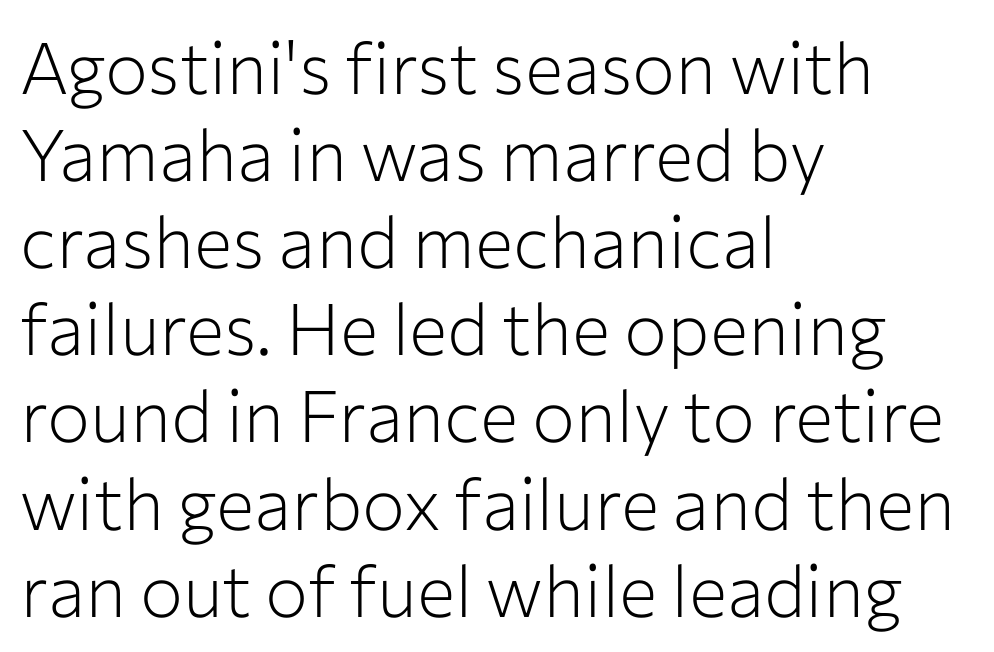
Q: Is the text bold? A: No.
Q: Is the text italic (slanted)? A: No, it is upright.
Q: Is the typeface a serif or a sans-serif typeface? A: Sans-serif.
Q: Is the text underlined? A: No.
Q: How is the paragraph aligned? A: Left-aligned.
Q: Is the spacing between letters normal or unusually wide? A: Normal.
Q: Width (condensed, normal, or wide)? A: Normal.
Q: Stroke contrast? A: Low.
Q: x-height? A: Medium.
Q: Monospaced? A: No.
